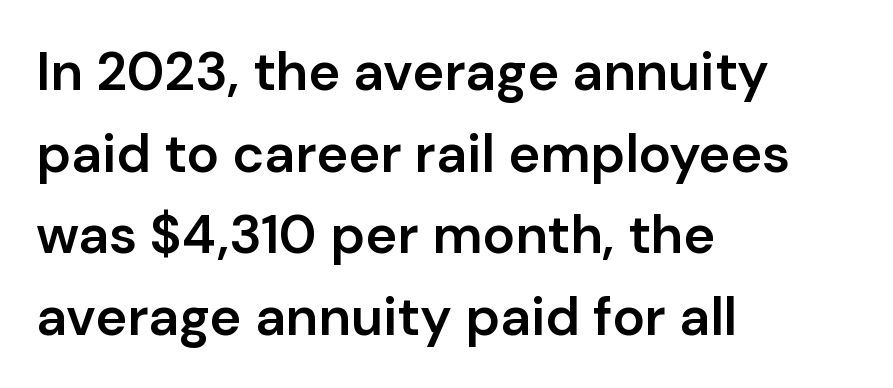
The image shows 54 px semibold sans-serif type, upright; set left-aligned, normal line spacing (1.51x), normal letter spacing, not underlined; low stroke contrast and a medium x-height.
